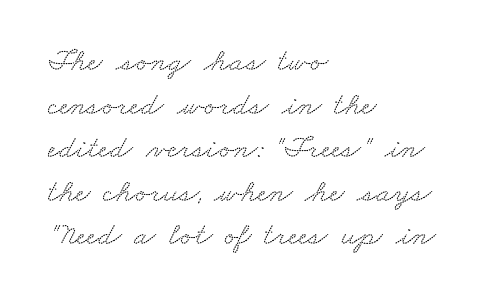
Students, observe: this is what conventionally led text looks like. Students, note that the glyphs here touch the page at normal intervals. Beneath every word, the page is bare. Examine the stroke ends and you'll spot serifs.
